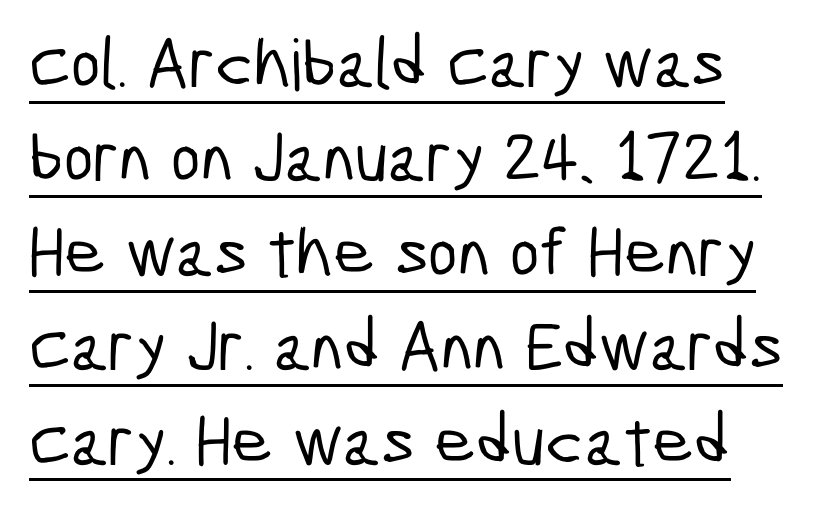
The lettering is marked with a stroke running underneath it. Note the varied advance widths — an 'i' is clearly narrower than an 'm'. Check where the strokes stop: nothing finishes them off — pure sans. Summary of vertical rhythm: regular, with standard interline spacing. How are the letters spaced? Ordinarily, with no added tracking.
